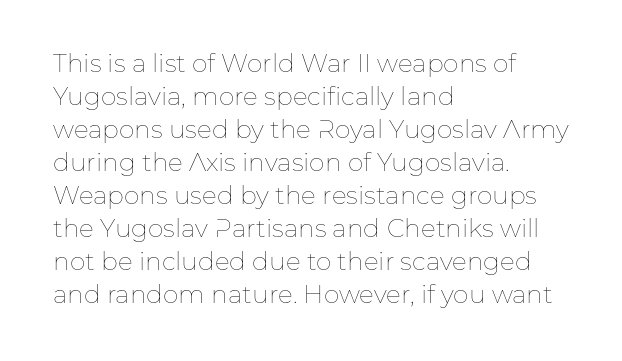
The image shows 25 px text type, upright; set left-aligned, normal line spacing (1.32x), normal letter spacing, not underlined.
